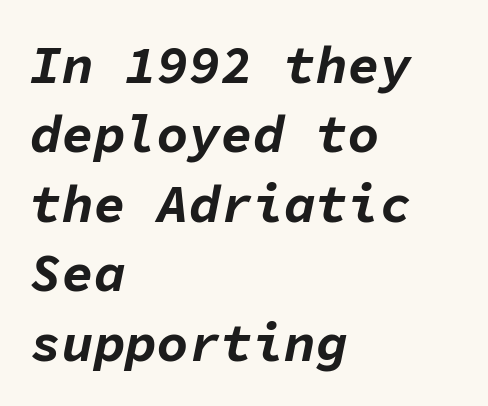
The image shows 53 px bold type, italic (leaning right), monospaced; set left-aligned, normal line spacing (1.31x), normal letter spacing, not underlined; low stroke contrast and a medium x-height.
